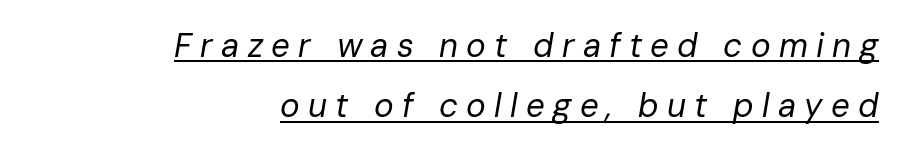
Q: Is the text bold? A: No.
Q: Is the text italic (slanted)? A: Yes, it leans right by about 10 degrees.
Q: Is the text underlined? A: Yes.
Q: How is the paragraph aligned? A: Right-aligned.
Q: Is the spacing between letters normal or unusually wide? A: Unusually wide.
Q: Width (condensed, normal, or wide)? A: Normal.
Q: Stroke contrast? A: Low.
Q: x-height? A: Medium.
Q: Monospaced? A: No.
